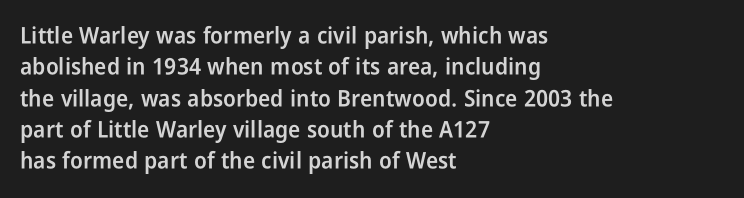
Q: Is the text bold? A: Semi-bold.
Q: Is the text italic (slanted)? A: No, it is upright.
Q: Is the text underlined? A: No.
Q: How is the paragraph aligned? A: Left-aligned.
Q: Is the spacing between letters normal or unusually wide? A: Normal.
Q: Is the spacing between lines tight, normal or loose? A: Normal.
